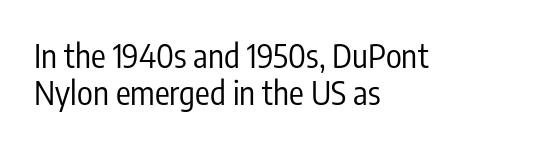
{"serif": "no", "italic": "no", "bold": "no", "weight": "regular", "width": "condensed", "stroke_contrast": "low", "x_height": "medium", "monospaced": "no", "underline": "no", "align": "left", "line_spacing": "tight", "line_spacing_ratio": 1.12, "letter_spacing": "normal", "letter_spacing_em": 0.0, "glyph_px": 33}
